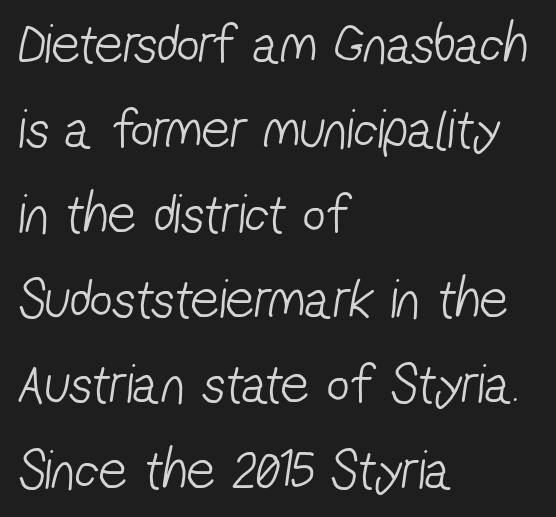
Proportional: the letters do not fall into vertical columns. These lines keep a tight, regular rhythm from letter to letter. The zone under the glyphs is completely vacant. What's the leading like? Ordinary, nothing unusual. Each letter's strokes conclude bluntly, with no projecting serifs. Which margin do the lines hug? The left one — the right edge is uneven.
